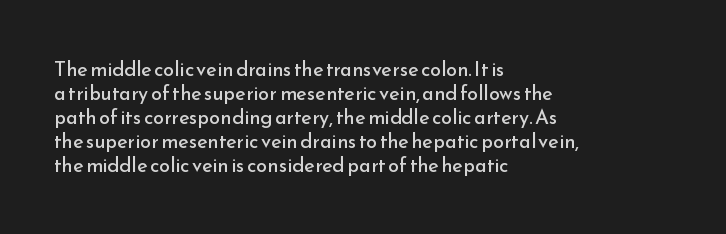
{"italic": "no", "bold": "no", "underline": "no", "align": "left", "line_spacing_ratio": 1.2, "letter_spacing": "normal", "letter_spacing_em": 0.0, "glyph_px": 20}
